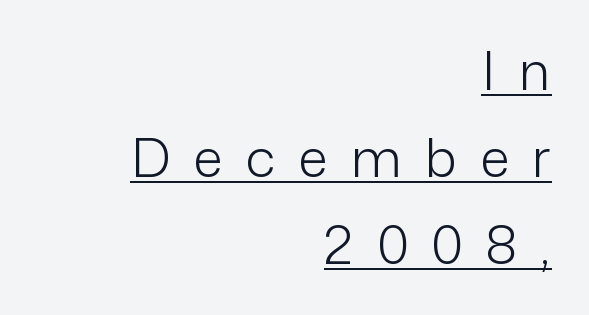
The image shows 53 px light sans-serif type, upright; set right-aligned, normal line spacing (1.64x), unusually wide letter spacing (+0.45 em), underlined; low stroke contrast and a medium x-height.
